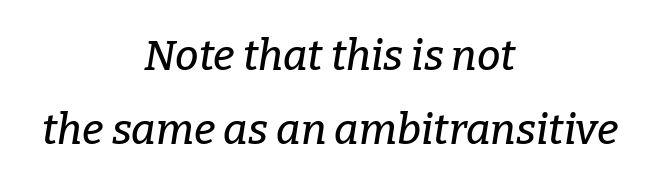
{"serif": "yes", "italic": "yes", "lean": "right", "slant_degrees": 9, "width": "normal", "stroke_contrast": "low", "x_height": "medium", "monospaced": "no", "underline": "no", "align": "center", "line_spacing_ratio": 1.77, "letter_spacing": "normal", "letter_spacing_em": 0.0, "glyph_px": 42}
